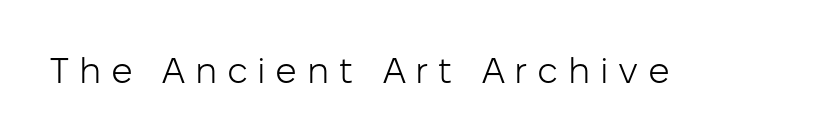
The image shows 36 px light sans-serif type, upright; set unusually wide letter spacing (+0.27 em), not underlined; low stroke contrast and a medium x-height.
